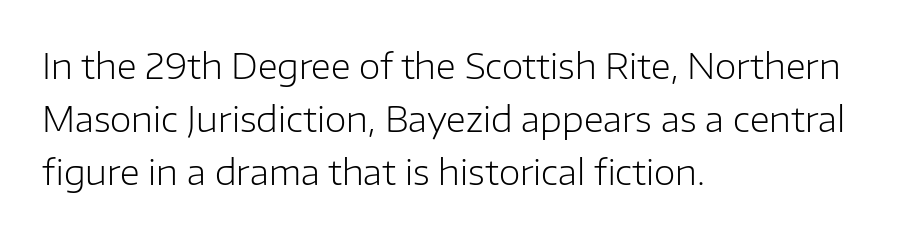
Q: Is the text bold? A: No.
Q: Is the text italic (slanted)? A: No, it is upright.
Q: Is the typeface a serif or a sans-serif typeface? A: Sans-serif.
Q: Is the text underlined? A: No.
Q: How is the paragraph aligned? A: Left-aligned.
Q: Is the spacing between letters normal or unusually wide? A: Normal.
Q: Is the spacing between lines tight, normal or loose? A: Normal.
Q: Width (condensed, normal, or wide)? A: Normal.
Q: Stroke contrast? A: Low.
Q: x-height? A: Medium.
Q: Monospaced? A: No.
